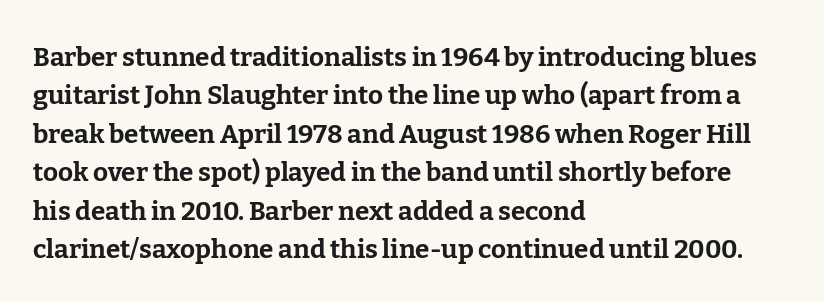
{"italic": "no", "bold": "yes", "underline": "no", "align": "left", "line_spacing": "normal", "line_spacing_ratio": 1.48, "letter_spacing": "normal", "letter_spacing_em": 0.0, "glyph_px": 26}
